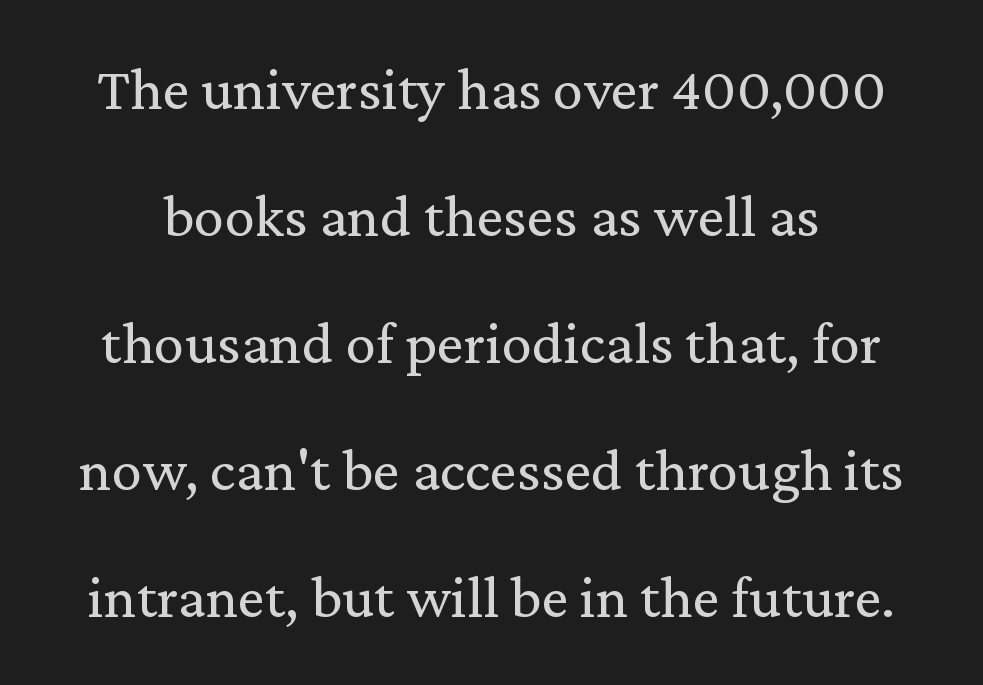
Q: Is the text bold? A: No.
Q: Is the text italic (slanted)? A: No, it is upright.
Q: Is the typeface a serif or a sans-serif typeface? A: Serif.
Q: Is the text underlined? A: No.
Q: Is the spacing between letters normal or unusually wide? A: Normal.
Q: Is the spacing between lines tight, normal or loose? A: Loose.
Q: Width (condensed, normal, or wide)? A: Normal.
Q: Stroke contrast? A: Medium.
Q: x-height? A: Medium.
Q: Monospaced? A: No.
